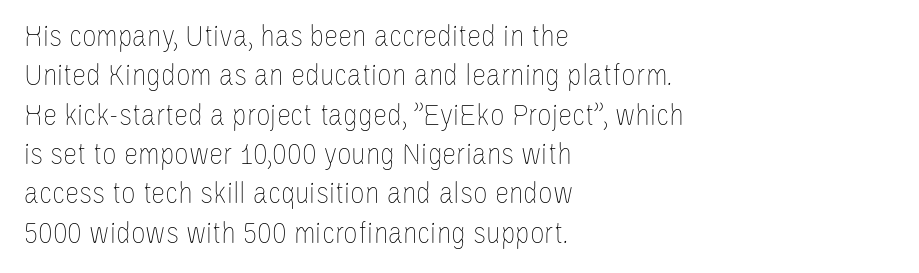
Weight: in the light-to-regular range. Underlining? Definitely not there. The setting favours the left margin, as ordinary paragraphs usually do. Inter-character spacing is left at the font's built-in metrics.
